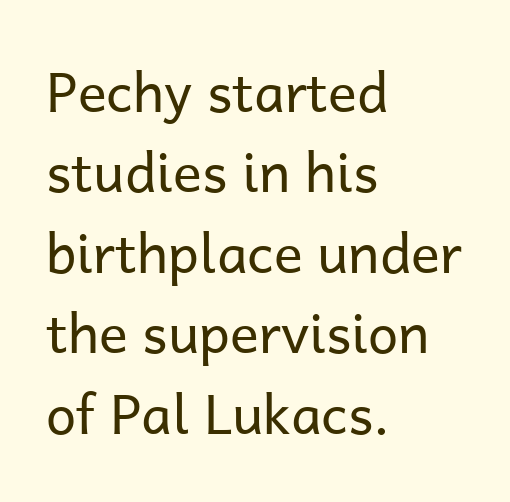
Q: Is the text bold? A: No.
Q: Is the text italic (slanted)? A: No, it is upright.
Q: Is the typeface a serif or a sans-serif typeface? A: Sans-serif.
Q: Is the text underlined? A: No.
Q: How is the paragraph aligned? A: Left-aligned.
Q: Is the spacing between letters normal or unusually wide? A: Normal.
Q: Is the spacing between lines tight, normal or loose? A: Normal.
Q: Width (condensed, normal, or wide)? A: Normal.
Q: Stroke contrast? A: Low.
Q: x-height? A: Medium.
Q: Monospaced? A: No.
